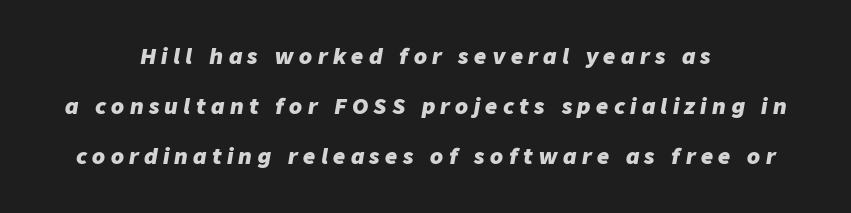
The image shows 21 px bold type, italic (leaning right); set centered, loose line spacing (2.38x), unusually wide letter spacing (+0.26 em), not underlined.
